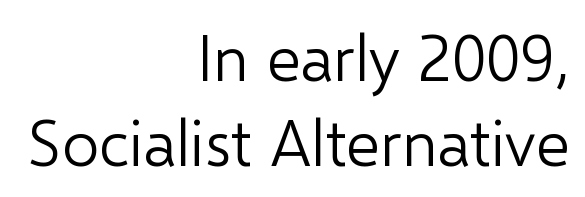
Students, observe: this is what conventionally led text looks like. The letters look calm and open, with moderate or lighter stems. Observe the ordinary spacing: letters are neighbours, not strangers. You could not count columns in this text — the font is proportionally spaced. A clean baseline with only descenders dipping below it.
